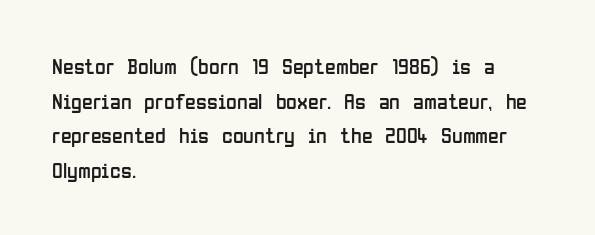
Q: Is the text bold? A: No.
Q: Is the text italic (slanted)? A: No, it is upright.
Q: Is the text underlined? A: No.
Q: How is the paragraph aligned? A: Left-aligned.
Q: Is the spacing between letters normal or unusually wide? A: Normal.
Q: Is the spacing between lines tight, normal or loose? A: Normal.
